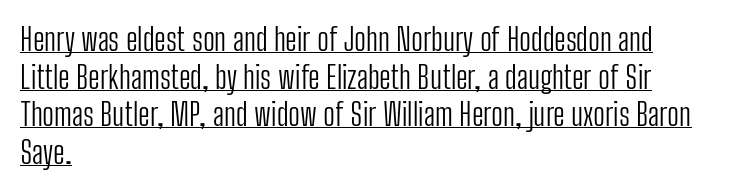
Q: Is the text bold? A: No.
Q: Is the text italic (slanted)? A: No, it is upright.
Q: Is the typeface a serif or a sans-serif typeface? A: Sans-serif.
Q: Is the text underlined? A: Yes.
Q: How is the paragraph aligned? A: Left-aligned.
Q: Is the spacing between letters normal or unusually wide? A: Normal.
Q: Width (condensed, normal, or wide)? A: Condensed.
Q: Stroke contrast? A: Low.
Q: x-height? A: Medium.
Q: Monospaced? A: No.
